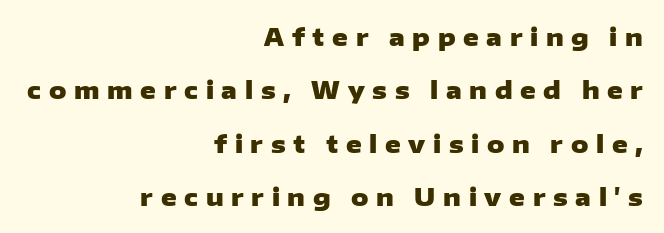
The image shows 24 px bold type, upright; set right-aligned, loose line spacing (2.22x), unusually wide letter spacing (+0.32 em), not underlined.
